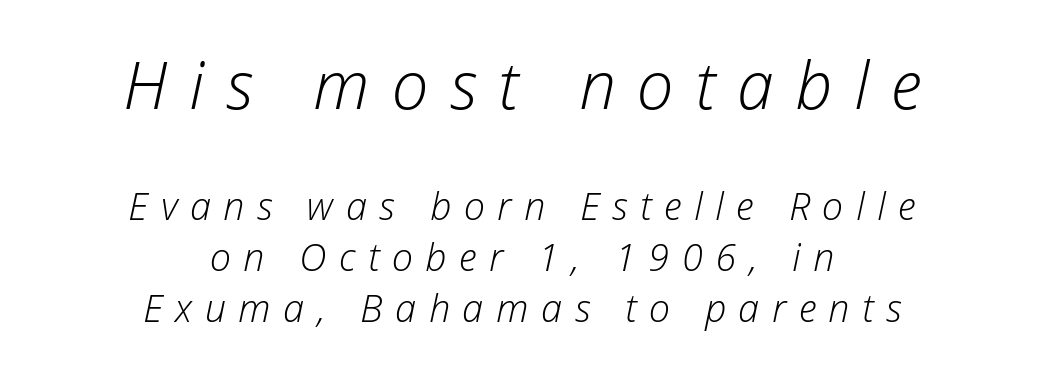
Line spacing here is normal. In terms of letterspacing, this is a distinctly airy, spread setting. Designer's note — italics engaged. The rendering positions every line midway between the sides.
